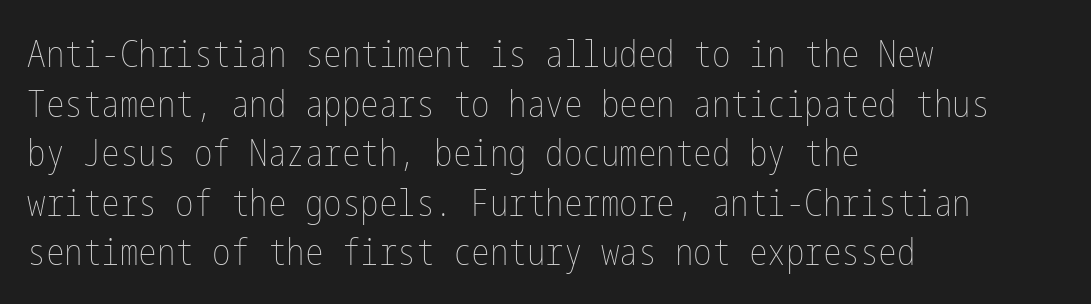
Q: Is the text bold? A: No.
Q: Is the text italic (slanted)? A: No, it is upright.
Q: Is the text underlined? A: No.
Q: How is the paragraph aligned? A: Left-aligned.
Q: Is the spacing between letters normal or unusually wide? A: Normal.
Q: Is the spacing between lines tight, normal or loose? A: Normal.
Q: Width (condensed, normal, or wide)? A: Condensed.
Q: Stroke contrast? A: Low.
Q: x-height? A: Medium.
